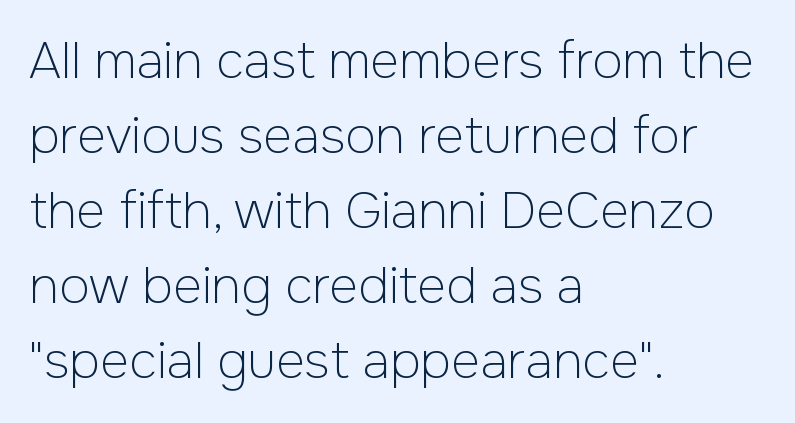
{"serif": "no", "italic": "no", "bold": "no", "weight": "light", "width": "normal", "stroke_contrast": "low", "x_height": "medium", "monospaced": "no", "underline": "no", "align": "left", "line_spacing": "normal", "line_spacing_ratio": 1.5, "letter_spacing": "normal", "letter_spacing_em": 0.0, "glyph_px": 50}
